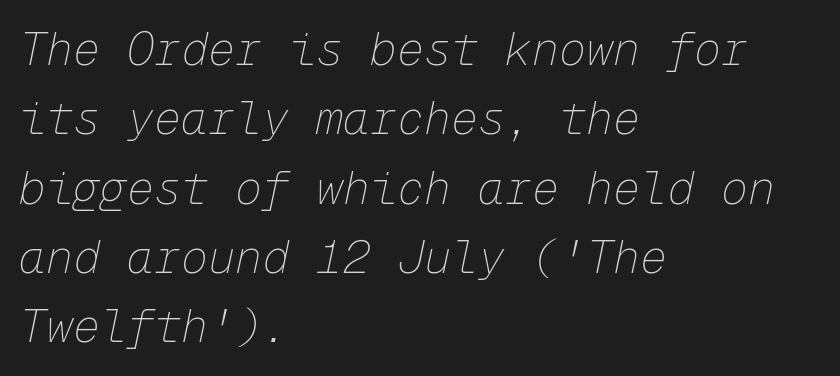
Q: Is the text bold? A: No.
Q: Is the text italic (slanted)? A: Yes, it leans right by about 12 degrees.
Q: Is the text underlined? A: No.
Q: How is the paragraph aligned? A: Left-aligned.
Q: Is the spacing between letters normal or unusually wide? A: Normal.
Q: Is the spacing between lines tight, normal or loose? A: Normal.
Q: Width (condensed, normal, or wide)? A: Normal.
Q: Stroke contrast? A: Low.
Q: x-height? A: Medium.
Q: Monospaced? A: Yes.
